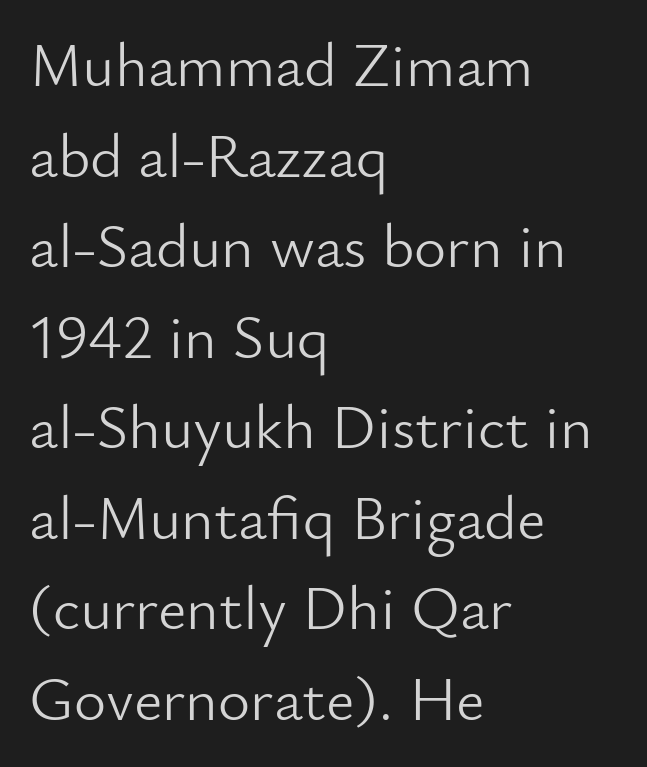
Q: Is the text bold? A: No.
Q: Is the text italic (slanted)? A: No, it is upright.
Q: Is the typeface a serif or a sans-serif typeface? A: Sans-serif.
Q: Is the text underlined? A: No.
Q: How is the paragraph aligned? A: Left-aligned.
Q: Is the spacing between letters normal or unusually wide? A: Normal.
Q: Is the spacing between lines tight, normal or loose? A: Normal.
Q: Width (condensed, normal, or wide)? A: Normal.
Q: Stroke contrast? A: Low.
Q: x-height? A: Small.
Q: Monospaced? A: No.
